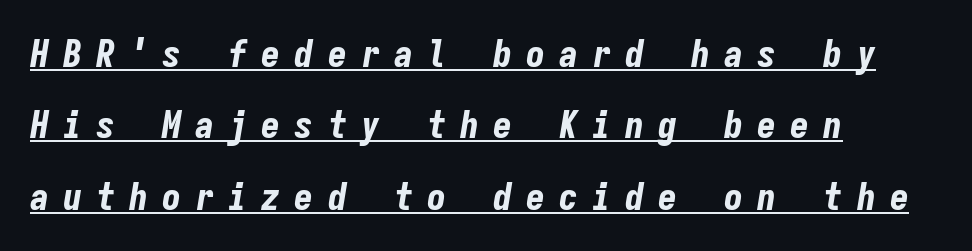
The image shows 38 px bold, condensed type, italic (leaning right), monospaced; set left-aligned, line spacing 1.88x, unusually wide letter spacing (+0.37 em), underlined; low stroke contrast and a medium x-height.
